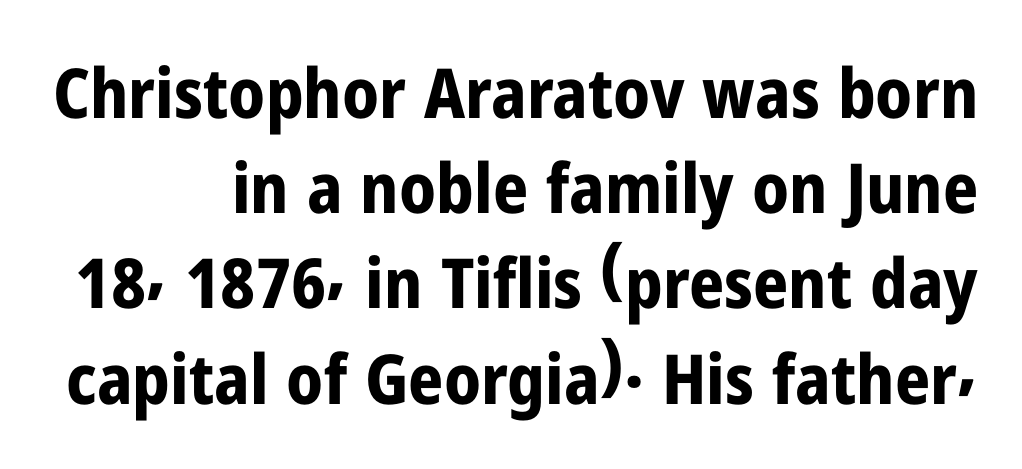
The image shows 69 px bold, condensed sans-serif type, upright; set normal line spacing (1.38x), normal letter spacing, not underlined; low stroke contrast and a medium x-height.
